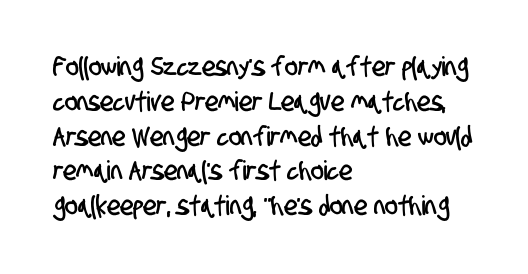
{"underline": "no", "align": "left", "line_spacing": "normal", "line_spacing_ratio": 1.29, "letter_spacing": "normal", "letter_spacing_em": 0.0, "glyph_px": 27}
